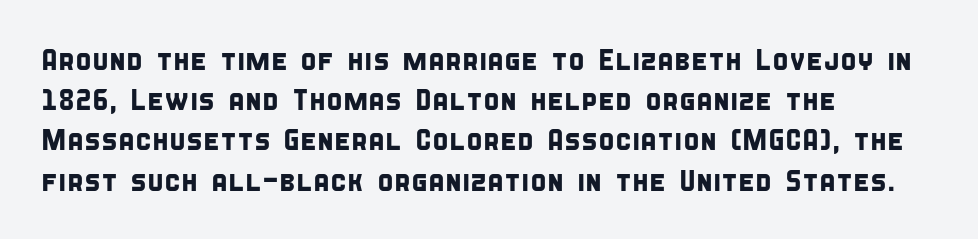
The image shows 30 px condensed sans-serif type; set left-aligned, normal line spacing (1.34x), normal letter spacing, not underlined; low stroke contrast and a large x-height.
